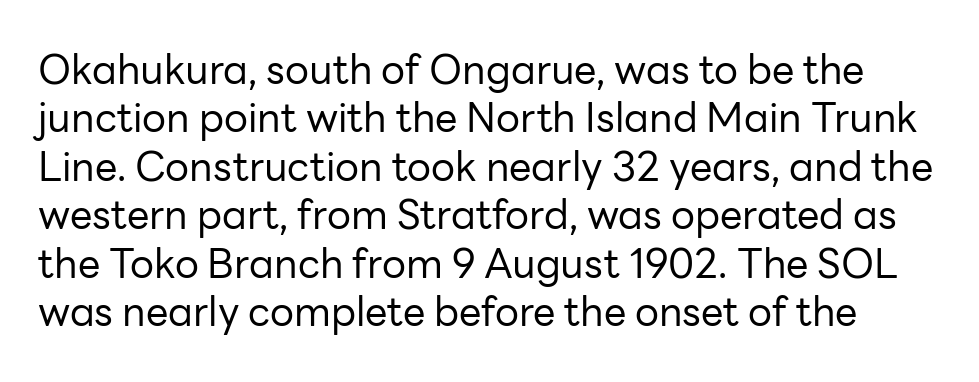
Q: Is the text bold? A: No.
Q: Is the text italic (slanted)? A: No, it is upright.
Q: Is the typeface a serif or a sans-serif typeface? A: Sans-serif.
Q: Is the text underlined? A: No.
Q: Is the spacing between letters normal or unusually wide? A: Normal.
Q: Width (condensed, normal, or wide)? A: Normal.
Q: Stroke contrast? A: Low.
Q: x-height? A: Medium.
Q: Monospaced? A: No.
